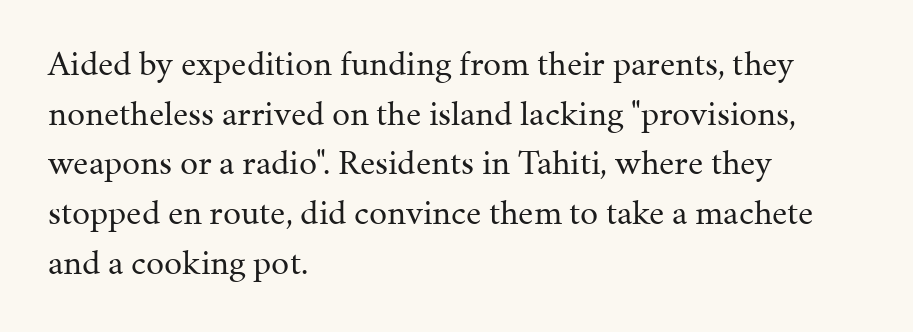
Q: Is the text bold? A: No.
Q: Is the text italic (slanted)? A: No, it is upright.
Q: Is the typeface a serif or a sans-serif typeface? A: Serif.
Q: Is the text underlined? A: No.
Q: How is the paragraph aligned? A: Left-aligned.
Q: Is the spacing between letters normal or unusually wide? A: Normal.
Q: Is the spacing between lines tight, normal or loose? A: Normal.
Q: Width (condensed, normal, or wide)? A: Normal.
Q: Stroke contrast? A: Medium.
Q: x-height? A: Medium.
Q: Monospaced? A: No.
